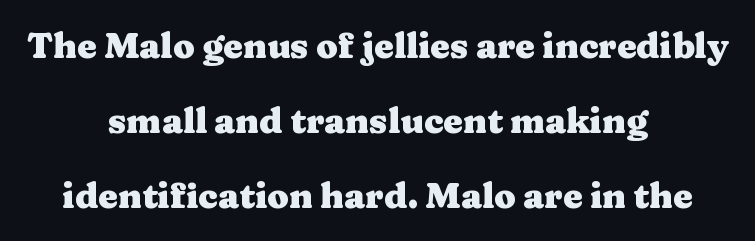
Q: Is the text bold? A: Yes.
Q: Is the text italic (slanted)? A: No, it is upright.
Q: Is the typeface a serif or a sans-serif typeface? A: Serif.
Q: Is the text underlined? A: No.
Q: How is the paragraph aligned? A: Centered.
Q: Is the spacing between letters normal or unusually wide? A: Normal.
Q: Is the spacing between lines tight, normal or loose? A: Loose.
Q: Width (condensed, normal, or wide)? A: Wide.
Q: Stroke contrast? A: Medium.
Q: x-height? A: Medium.
Q: Monospaced? A: No.
